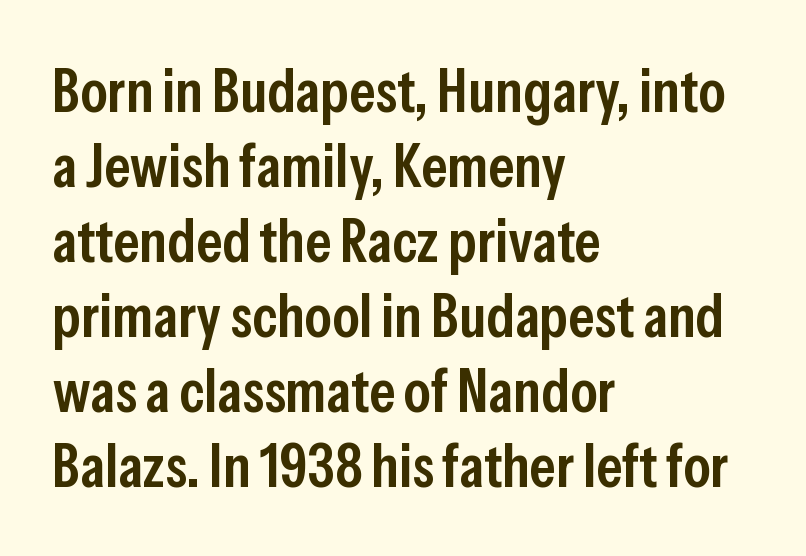
The lettering stays uniformly vertical, giving the passage a roman look. The passage shown is typeset with a sans-serif family. Proportional: the letters do not fall into vertical columns. Short and long lines alike share a common starting point at left. Characters follow at the spacing the type designer built in. How heavy is the stroke? Medium-heavy — a semibold, shy of bold.
